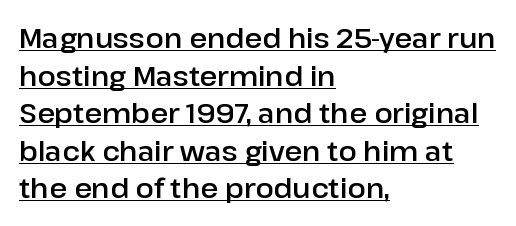
Q: Is the text italic (slanted)? A: No, it is upright.
Q: Is the text underlined? A: Yes.
Q: How is the paragraph aligned? A: Left-aligned.
Q: Is the spacing between letters normal or unusually wide? A: Normal.
Q: Is the spacing between lines tight, normal or loose? A: Normal.
